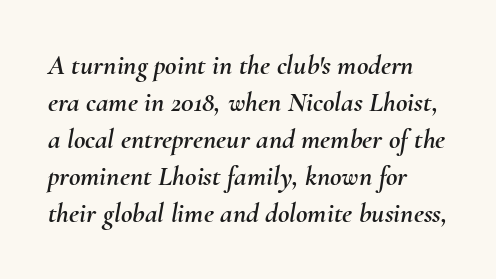
The image shows 28 px text type, italic (leaning right); set left-aligned, normal line spacing (1.32x), normal letter spacing, not underlined; medium stroke contrast and a small x-height.
